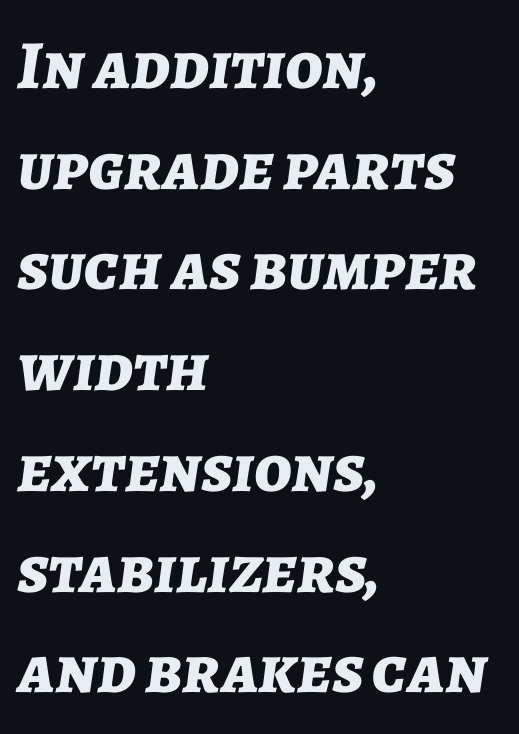
Q: Is the text bold? A: Yes.
Q: Is the text italic (slanted)? A: Yes, it leans right by about 7 degrees.
Q: Is the text underlined? A: No.
Q: How is the paragraph aligned? A: Left-aligned.
Q: Is the spacing between letters normal or unusually wide? A: Normal.
Q: Is the spacing between lines tight, normal or loose? A: Normal.
Q: Width (condensed, normal, or wide)? A: Normal.
Q: Stroke contrast? A: Low.
Q: x-height? A: Medium.
Q: Monospaced? A: No.
